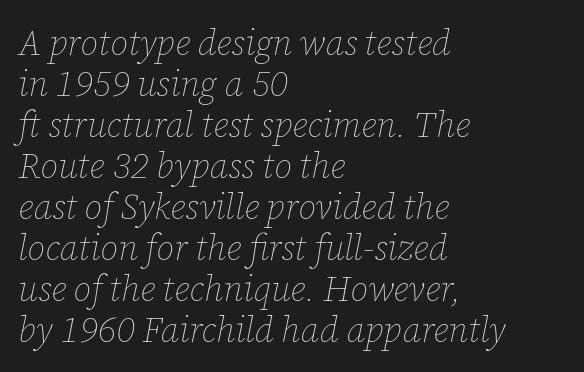
Q: Is the text bold? A: No.
Q: Is the text italic (slanted)? A: Yes, it leans right by about 12 degrees.
Q: Is the text underlined? A: No.
Q: How is the paragraph aligned? A: Left-aligned.
Q: Is the spacing between letters normal or unusually wide? A: Normal.
Q: Width (condensed, normal, or wide)? A: Normal.
Q: Stroke contrast? A: Low.
Q: x-height? A: Medium.
Q: Monospaced? A: No.
